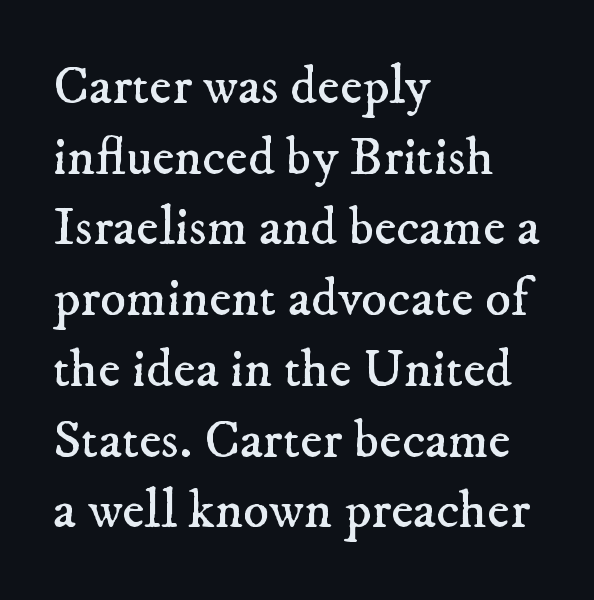
{"serif": "yes", "bold": "no", "weight": "regular", "width": "normal", "stroke_contrast": "low", "x_height": "small", "monospaced": "no", "underline": "no", "align": "left", "line_spacing": "normal", "line_spacing_ratio": 1.31, "letter_spacing": "normal", "letter_spacing_em": 0.0, "glyph_px": 54}
